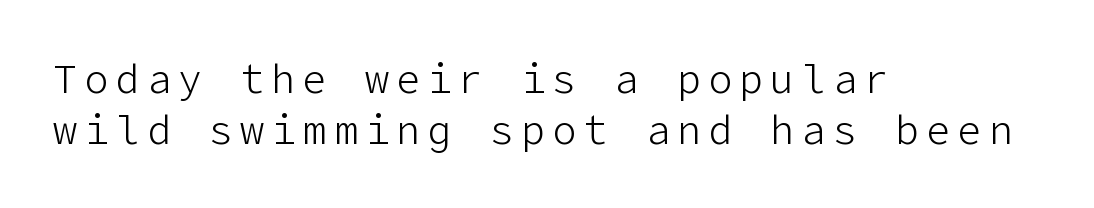
The image shows 40 px light sans-serif type, upright; set left-aligned, normal line spacing (1.27x), not underlined; low stroke contrast and a medium x-height.
